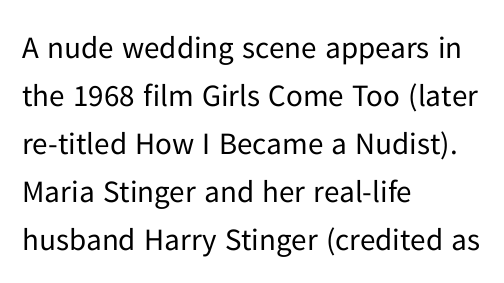
The foot of each line stays bare and open. Heft: none added — not bold. The passage shown is typed in a proportional face where columns would drift. The letters carry no serifs — their stems end cleanly without finishing strokes.
